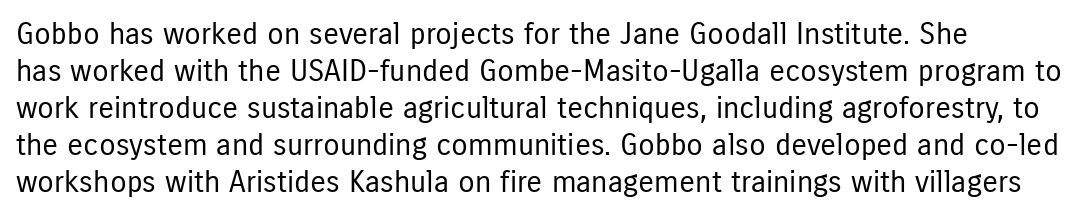
{"serif": "no", "italic": "no", "bold": "no", "weight": "regular", "width": "condensed", "stroke_contrast": "low", "x_height": "medium", "monospaced": "no", "underline": "no", "align": "left", "line_spacing_ratio": 1.23, "letter_spacing": "normal", "letter_spacing_em": 0.0, "glyph_px": 30}
